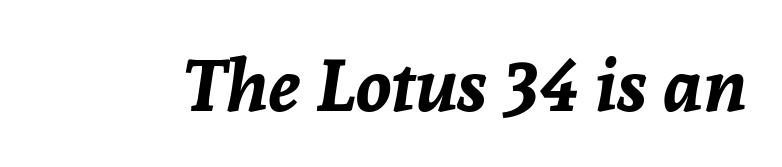
{"italic": "yes", "lean": "right", "slant_degrees": 8, "bold": "yes", "weight": "bold", "width": "normal", "stroke_contrast": "low", "x_height": "medium", "monospaced": "no", "underline": "no", "letter_spacing": "normal", "letter_spacing_em": 0.0, "glyph_px": 73}
